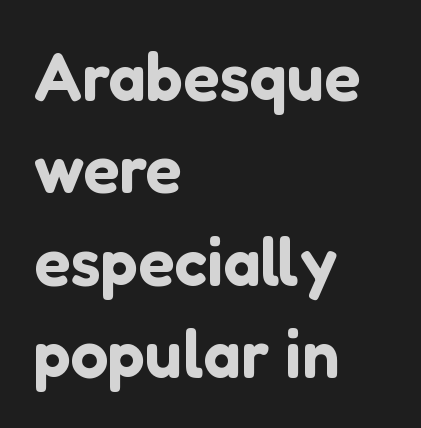
A student would call this left alignment; a typographer would say flush left, rag right. The type sits square on the baseline with zero lean. Is the letter spacing exaggerated? No — it looks like the ordinary default. Has an underline been added? It has not. A typesetter would label this face a sans. Each letter keeps its own natural width here, so spacing adapts to shape.
